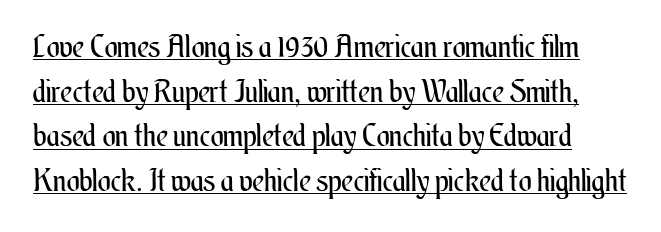
Q: Is the text bold? A: No.
Q: Is the text italic (slanted)? A: No, it is upright.
Q: Is the text underlined? A: Yes.
Q: Is the spacing between letters normal or unusually wide? A: Normal.
Q: Is the spacing between lines tight, normal or loose? A: Normal.
Q: Width (condensed, normal, or wide)? A: Condensed.
Q: Stroke contrast? A: Medium.
Q: x-height? A: Small.
Q: Monospaced? A: No.
